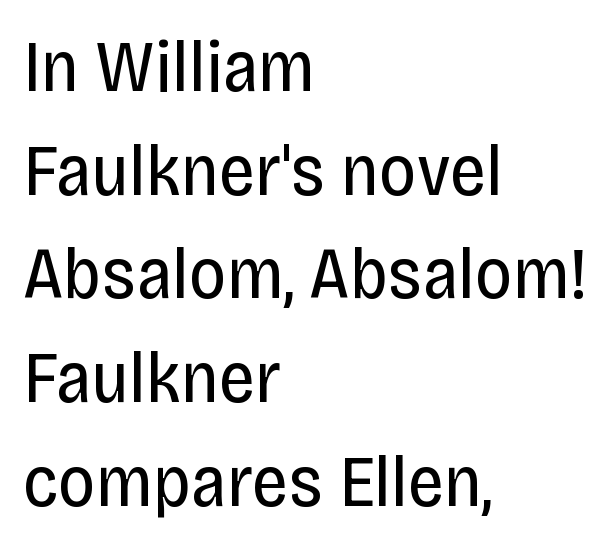
{"serif": "no", "italic": "no", "bold": "no", "weight": "regular", "width": "condensed", "stroke_contrast": "low", "x_height": "large", "monospaced": "no", "underline": "no", "align": "left", "line_spacing": "normal", "line_spacing_ratio": 1.42, "letter_spacing": "normal", "letter_spacing_em": 0.0, "glyph_px": 73}
